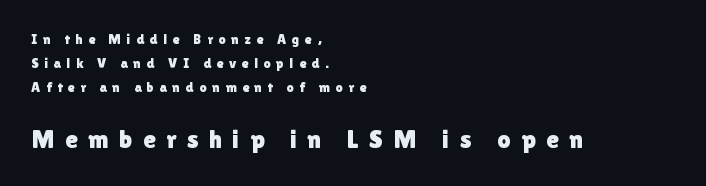
{"italic": "no", "underline": "no", "align": "left", "line_spacing_ratio": 1.73, "letter_spacing": "wide", "letter_spacing_em": 0.4, "larger_block": "second", "size_ratio": 1.86, "glyph_px": 26}
